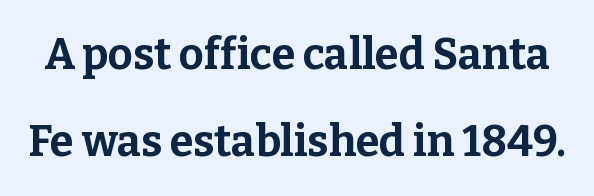
{"serif": "yes", "italic": "no", "bold": "yes", "weight": "bold", "width": "normal", "stroke_contrast": "low", "x_height": "medium", "monospaced": "no", "underline": "no", "line_spacing": "loose", "line_spacing_ratio": 2.02, "letter_spacing": "normal", "letter_spacing_em": 0.0, "glyph_px": 43}
